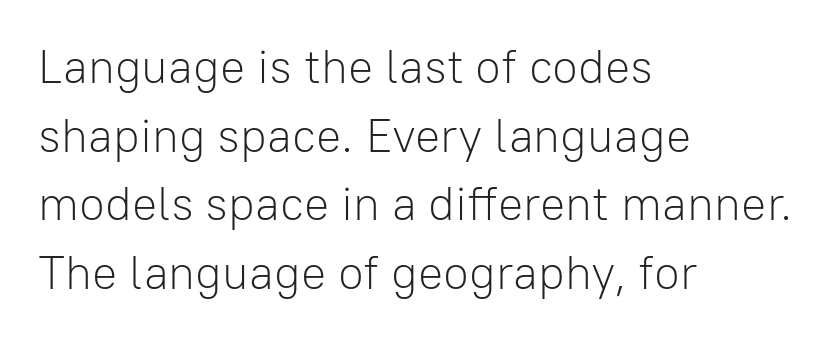
Q: Is the text bold? A: No.
Q: Is the text italic (slanted)? A: No, it is upright.
Q: Is the typeface a serif or a sans-serif typeface? A: Sans-serif.
Q: Is the text underlined? A: No.
Q: How is the paragraph aligned? A: Left-aligned.
Q: Is the spacing between letters normal or unusually wide? A: Normal.
Q: Is the spacing between lines tight, normal or loose? A: Normal.
Q: Width (condensed, normal, or wide)? A: Normal.
Q: Stroke contrast? A: Low.
Q: x-height? A: Medium.
Q: Monospaced? A: No.
